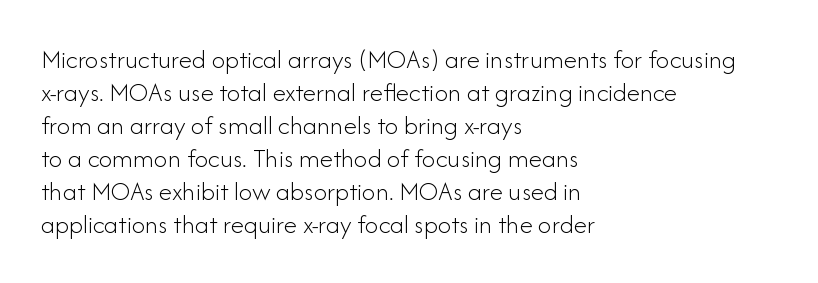
The image shows 27 px text type, upright; set left-aligned, line spacing 1.22x, normal letter spacing, not underlined.
